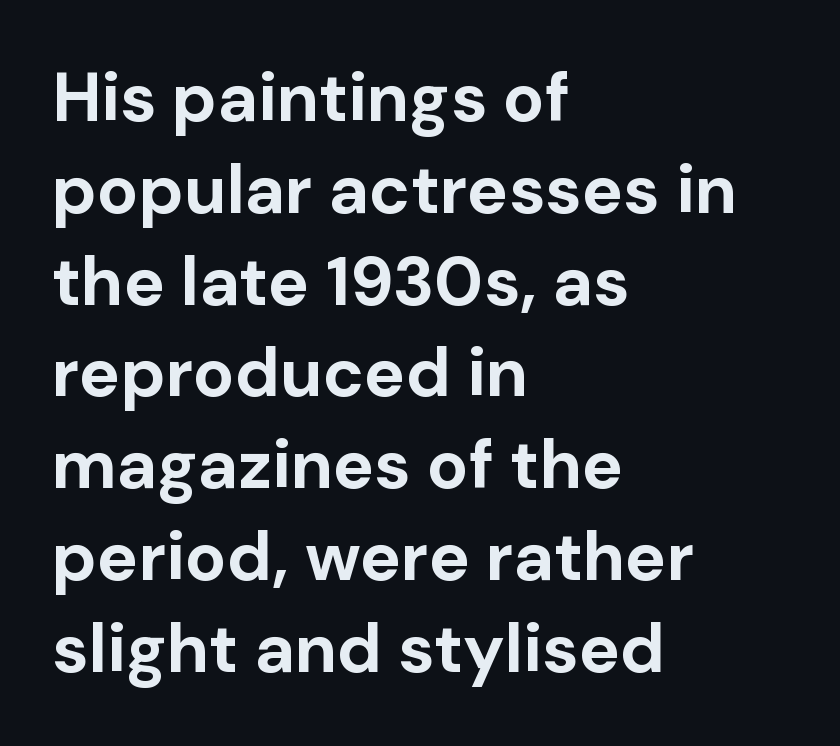
The image shows 69 px bold sans-serif type, upright; set left-aligned, normal line spacing (1.33x), normal letter spacing, not underlined; low stroke contrast and a medium x-height.
